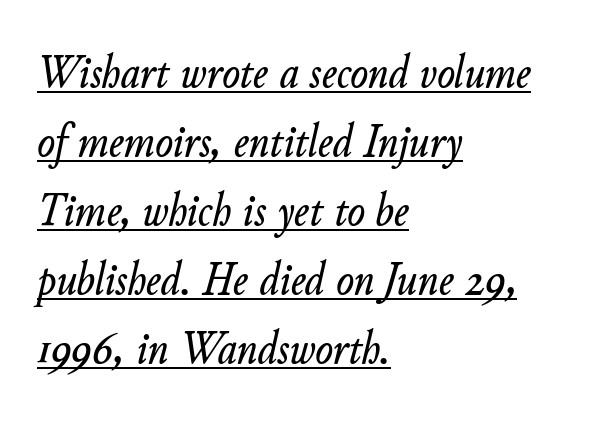
Q: Is the text italic (slanted)? A: Yes, it leans right by about 11 degrees.
Q: Is the text underlined? A: Yes.
Q: How is the paragraph aligned? A: Left-aligned.
Q: Is the spacing between letters normal or unusually wide? A: Normal.
Q: Is the spacing between lines tight, normal or loose? A: Normal.
Q: Width (condensed, normal, or wide)? A: Normal.
Q: Stroke contrast? A: Low.
Q: x-height? A: Small.
Q: Monospaced? A: No.
